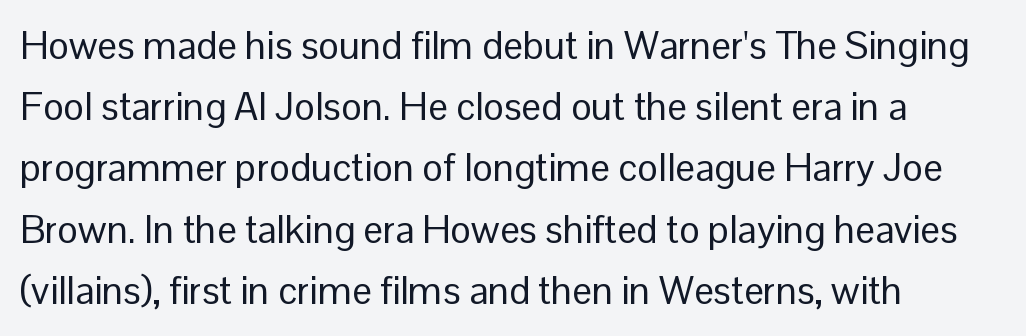
The image shows 39 px regular-weight sans-serif type, upright; set left-aligned, normal line spacing (1.57x), normal letter spacing, not underlined; low stroke contrast and a medium x-height.
